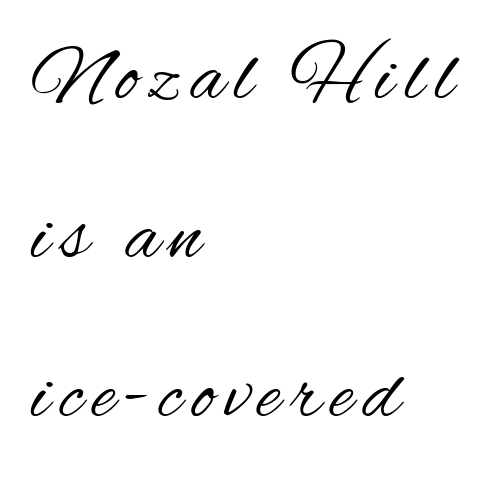
{"serif": "no", "bold": "no", "weight": "regular", "width": "condensed", "stroke_contrast": "medium", "x_height": "small", "monospaced": "no", "underline": "no", "align": "left", "line_spacing": "loose", "line_spacing_ratio": 1.99, "glyph_px": 80}
